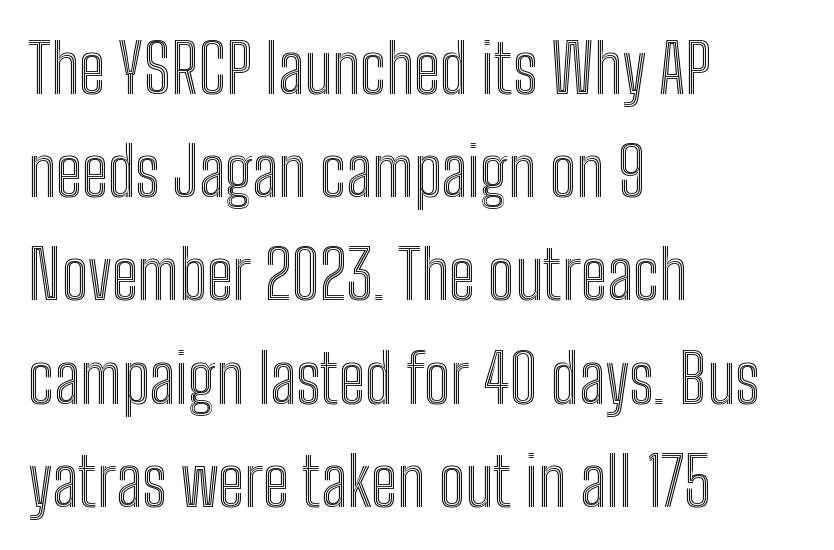
Q: Is the text italic (slanted)? A: No, it is upright.
Q: Is the text underlined? A: No.
Q: How is the paragraph aligned? A: Left-aligned.
Q: Is the spacing between letters normal or unusually wide? A: Normal.
Q: Is the spacing between lines tight, normal or loose? A: Normal.
Q: Width (condensed, normal, or wide)? A: Condensed.
Q: x-height? A: Medium.
Q: Monospaced? A: No.
